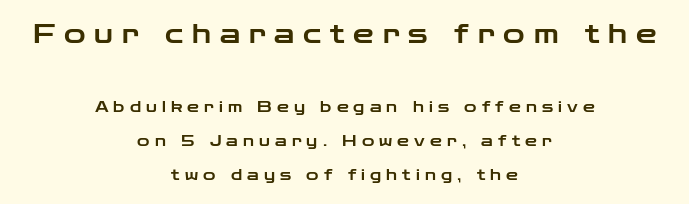
A typesetter would call this heavily tracked-out type. The rendering shrinks the type as you move from the upper chunk to the lower. The letters stand straight up with perfectly vertical stems. The setting favours the middle, as headings and verse often do. The foot of each line stays bare and open. Line spacing here is loose.
